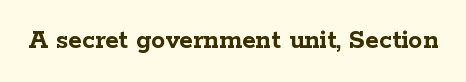
Q: Is the text bold? A: Yes.
Q: Is the text italic (slanted)? A: No, it is upright.
Q: Is the typeface a serif or a sans-serif typeface? A: Serif.
Q: Is the text underlined? A: No.
Q: Is the spacing between letters normal or unusually wide? A: Normal.
Q: Width (condensed, normal, or wide)? A: Wide.
Q: Stroke contrast? A: Low.
Q: x-height? A: Medium.
Q: Monospaced? A: No.
